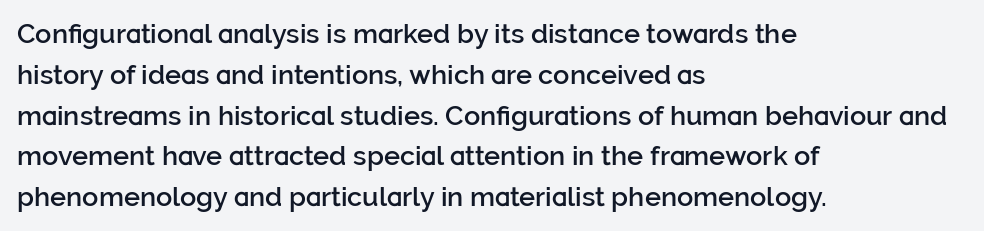
Compared with a centered layout, this one pins lines to the left instead. Compared with typical paragraphs, the rows here are spaced about the same. You can tell it's not italic because the verticals are truly vertical. Bare-footed words on every line. A fair bit of extra ink — the face is semibold, not bold.
